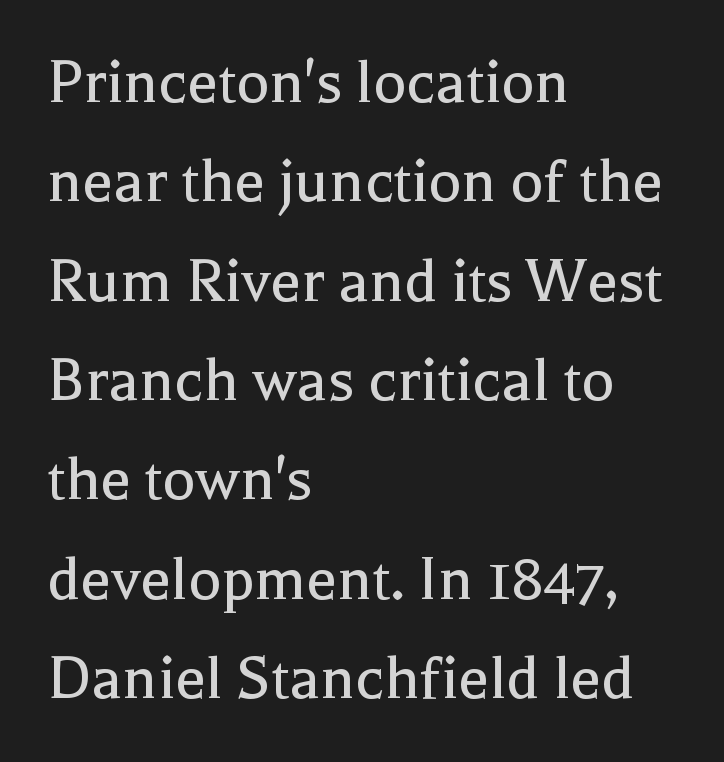
Q: Is the text bold? A: No.
Q: Is the text italic (slanted)? A: No, it is upright.
Q: Is the typeface a serif or a sans-serif typeface? A: Serif.
Q: Is the text underlined? A: No.
Q: How is the paragraph aligned? A: Left-aligned.
Q: Is the spacing between letters normal or unusually wide? A: Normal.
Q: Is the spacing between lines tight, normal or loose? A: Normal.
Q: Width (condensed, normal, or wide)? A: Normal.
Q: x-height? A: Medium.
Q: Monospaced? A: No.
